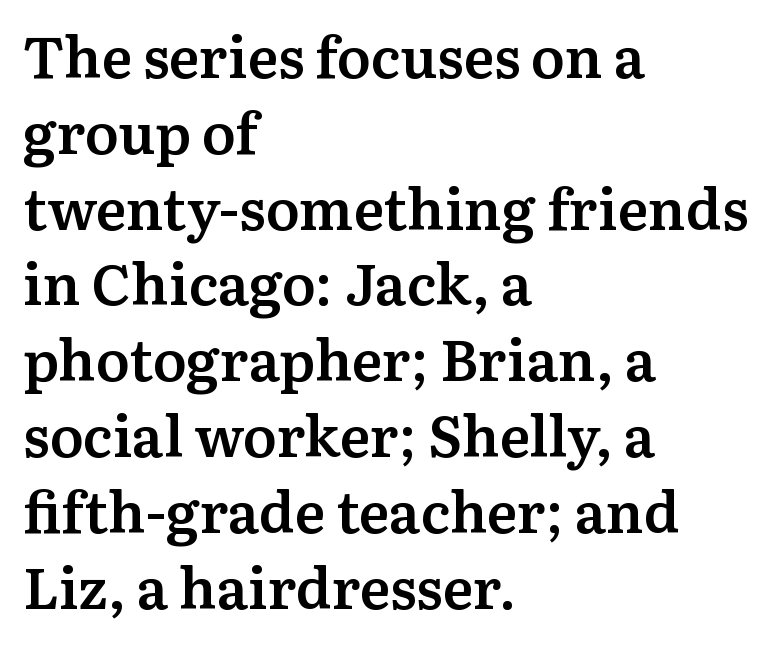
Designer's note — italics off, roman on. Only glyphs here, with clear space below each row. Vertically, the passage feels balanced, rows spaced as you'd expect. Varying glyph widths throughout — classic text-font behaviour. Set as a demibold, roughly 600 on the weight scale. Font category for this specimen: serif.
